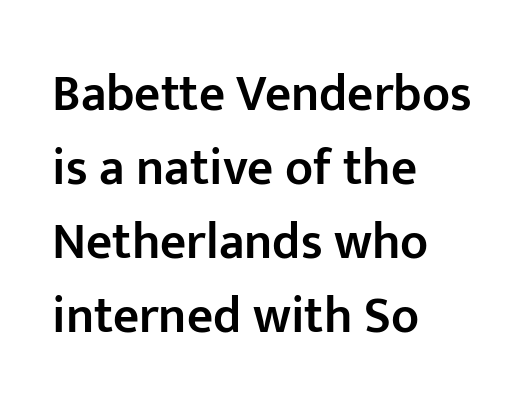
Q: Is the text bold? A: Semi-bold.
Q: Is the text italic (slanted)? A: No, it is upright.
Q: Is the typeface a serif or a sans-serif typeface? A: Sans-serif.
Q: Is the text underlined? A: No.
Q: How is the paragraph aligned? A: Left-aligned.
Q: Is the spacing between letters normal or unusually wide? A: Normal.
Q: Is the spacing between lines tight, normal or loose? A: Normal.
Q: Width (condensed, normal, or wide)? A: Normal.
Q: Stroke contrast? A: Low.
Q: x-height? A: Medium.
Q: Monospaced? A: No.
